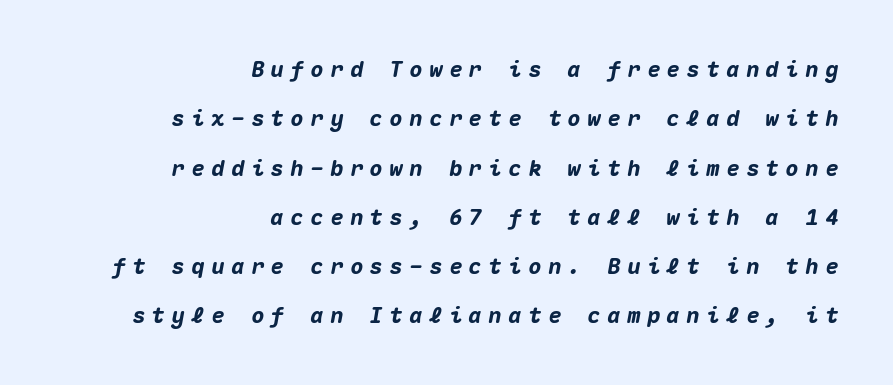
All the whitespace from short lines collects on the left. Loosely led — the rows are spread out. Inter-character spacing is expanded well beyond the font's built-in metrics. The baseline area is clear. Italic: yes, the glyphs are oblique. In terms of weight, the rendering is a true, heavy bold.
